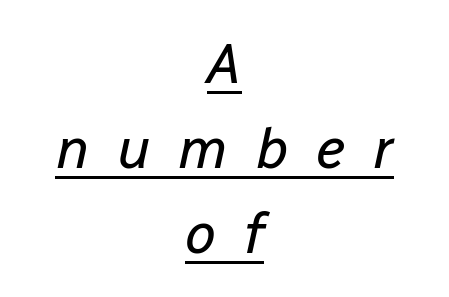
Would a proofreader flag this as italicized? Yes. Character widths vary here, with narrow letters taking less room than wide ones. Is the stroke heavy? The answer is a plain regular-or-lighter. Someone cranked the tracking dial way up on this one. This sample is center-justified, so both line endings float freely. The face used here appears with an underline applied.
